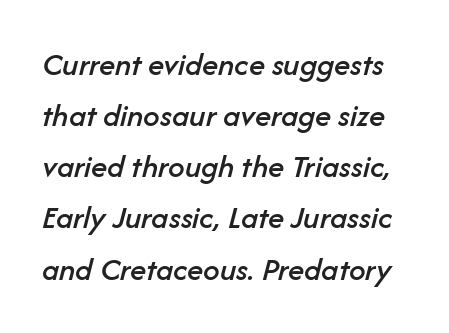
{"italic": "yes", "lean": "right", "slant_degrees": 14, "width": "normal", "stroke_contrast": "low", "x_height": "medium", "monospaced": "no", "underline": "no", "line_spacing": "normal", "line_spacing_ratio": 1.55, "letter_spacing": "normal", "letter_spacing_em": 0.0, "glyph_px": 33}
